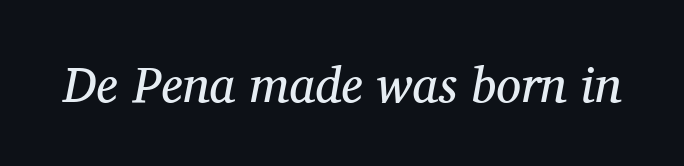
The face used here is proportionally spaced, like ordinary book or web type. The line texture is even and compact thanks to regular tracking. The lettering tilts uniformly, giving the passage an italic look. Descender tails drop into unmarked territory. No heavy texture on the line: the type isn't bold.
